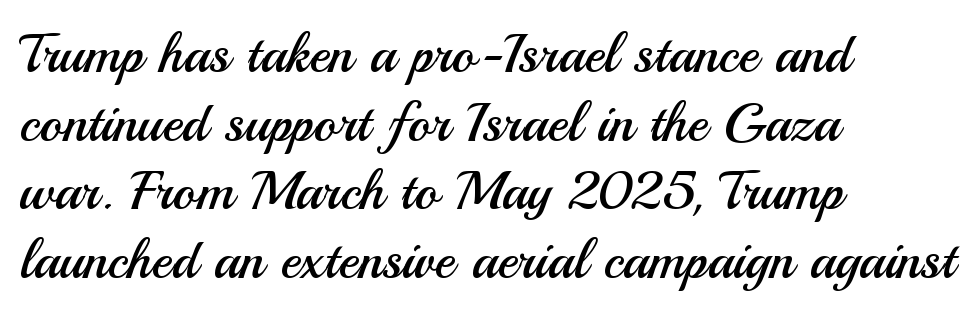
Q: Is the text bold? A: No.
Q: Is the text italic (slanted)? A: Yes.
Q: Is the typeface a serif or a sans-serif typeface? A: Sans-serif.
Q: Is the text underlined? A: No.
Q: How is the paragraph aligned? A: Left-aligned.
Q: Is the spacing between letters normal or unusually wide? A: Normal.
Q: Is the spacing between lines tight, normal or loose? A: Normal.
Q: Width (condensed, normal, or wide)? A: Normal.
Q: Stroke contrast? A: Medium.
Q: x-height? A: Small.
Q: Monospaced? A: No.
